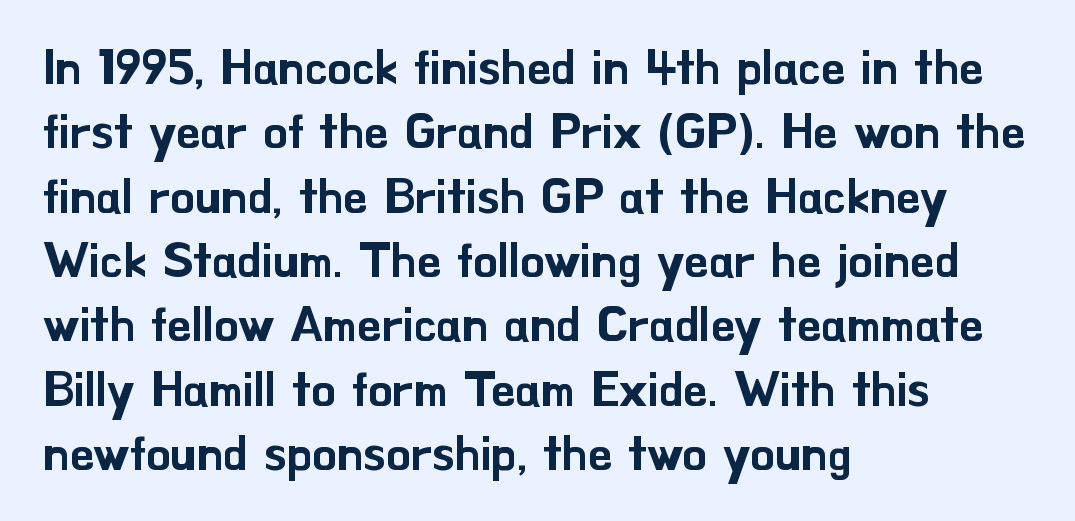
Q: Is the text italic (slanted)? A: No, it is upright.
Q: Is the typeface a serif or a sans-serif typeface? A: Sans-serif.
Q: Is the text underlined? A: No.
Q: How is the paragraph aligned? A: Left-aligned.
Q: Is the spacing between letters normal or unusually wide? A: Normal.
Q: Is the spacing between lines tight, normal or loose? A: Normal.
Q: Width (condensed, normal, or wide)? A: Normal.
Q: Stroke contrast? A: Low.
Q: x-height? A: Small.
Q: Monospaced? A: No.
